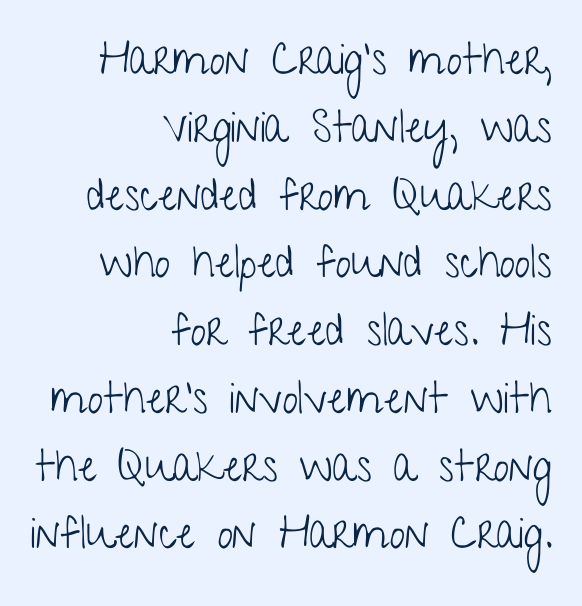
Q: Is the text bold? A: No.
Q: Is the text italic (slanted)? A: No, it is upright.
Q: Is the typeface a serif or a sans-serif typeface? A: Sans-serif.
Q: Is the text underlined? A: No.
Q: How is the paragraph aligned? A: Right-aligned.
Q: Is the spacing between letters normal or unusually wide? A: Normal.
Q: Is the spacing between lines tight, normal or loose? A: Normal.
Q: Width (condensed, normal, or wide)? A: Condensed.
Q: Stroke contrast? A: Low.
Q: x-height? A: Medium.
Q: Monospaced? A: No.
